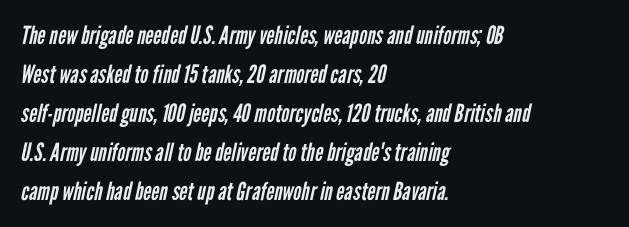
The glyphs are unaccompanied by any horizontal stroke below them. Leading: standard. Each line starts at the same left margin while the right side varies. Short note: letters normally spaced.
